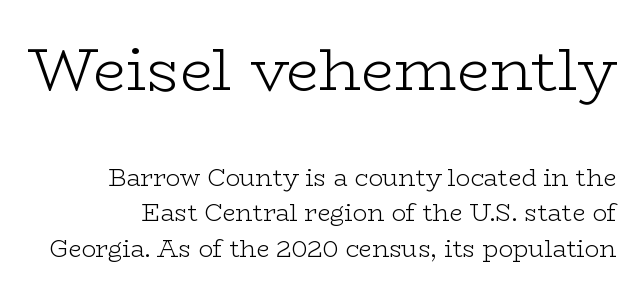
Q: Is the text bold? A: No.
Q: Is the text italic (slanted)? A: No, it is upright.
Q: Is the typeface a serif or a sans-serif typeface? A: Serif.
Q: Is the text underlined? A: No.
Q: Is the spacing between letters normal or unusually wide? A: Normal.
Q: Is the spacing between lines tight, normal or loose? A: Normal.
Q: Which block of text is set in a larger size, the first (top) or the second (bottom)? A: The first (top) one.
Q: Width (condensed, normal, or wide)? A: Wide.
Q: Stroke contrast? A: Low.
Q: x-height? A: Medium.
Q: Monospaced? A: No.
